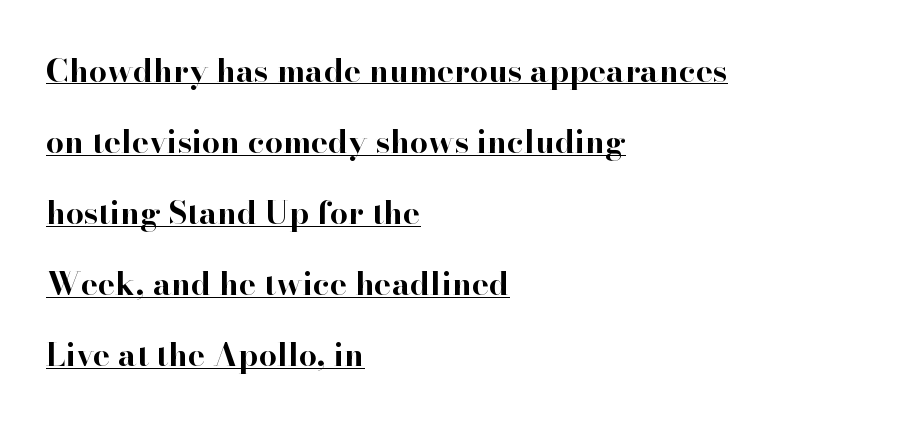
{"serif": "yes", "italic": "no", "bold": "yes", "weight": "bold", "width": "normal", "stroke_contrast": "high", "x_height": "small", "monospaced": "no", "underline": "yes", "align": "left", "line_spacing": "loose", "line_spacing_ratio": 2.22, "letter_spacing": "normal", "letter_spacing_em": 0.0, "glyph_px": 32}
